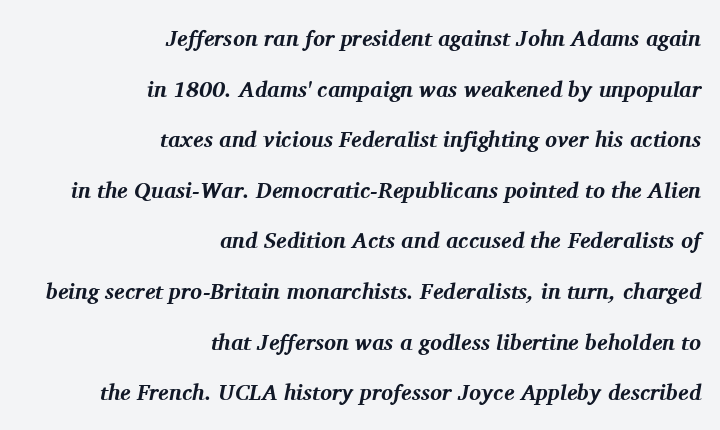
The image shows 22 px bold type, italic (leaning right); set right-aligned, loose line spacing (2.3x), normal letter spacing, not underlined.
